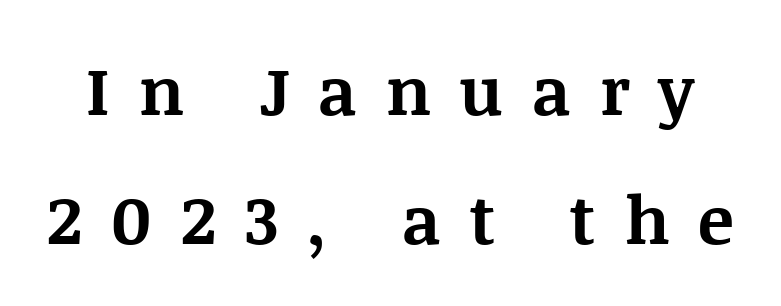
Tall strokes in this sample are plumb rather than angled. Only glyphs here, with clear space below each row. The tracking jumps out immediately: characters are airy and widely separated. Line spacing here is loose. The glyphs have the mass of a bold cut. These lines are rendered in a variable-pitch font.
